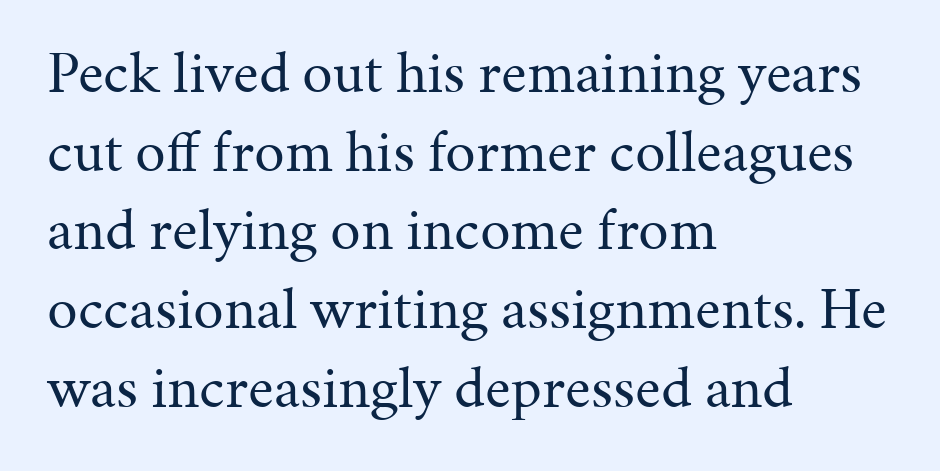
The image shows 61 px regular-weight serif type, upright; set left-aligned, normal line spacing (1.29x), normal letter spacing, not underlined; medium stroke contrast and a medium x-height.
